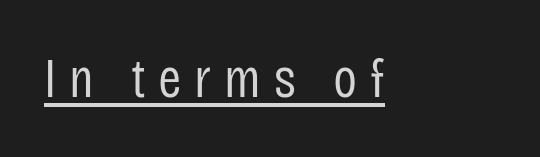
Vertical strokes here are truly vertical. Proportional: the letters do not fall into vertical columns. Quick note: underline on. No heavy texture on the line: the type isn't bold. Glyph-to-glyph distance is far greater than everyday printed text. The text was rendered using a sans face with plain stroke endings.
